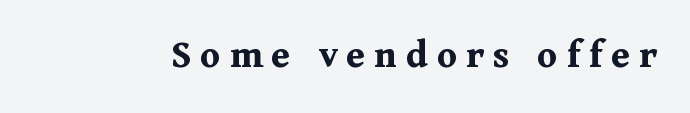
The image shows 41 px bold serif type, upright; set unusually wide letter spacing (+0.22 em), not underlined; medium stroke contrast and a medium x-height.
